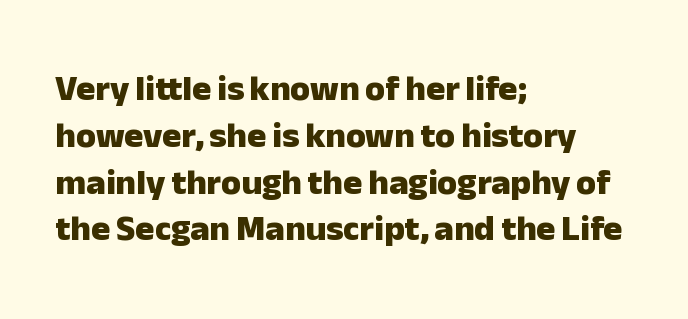
{"serif": "no", "italic": "no", "bold": "yes", "weight": "heavy", "width": "normal", "stroke_contrast": "low", "x_height": "medium", "monospaced": "no", "underline": "no", "align": "left", "line_spacing": "normal", "line_spacing_ratio": 1.3, "letter_spacing": "normal", "letter_spacing_em": 0.0, "glyph_px": 36}
